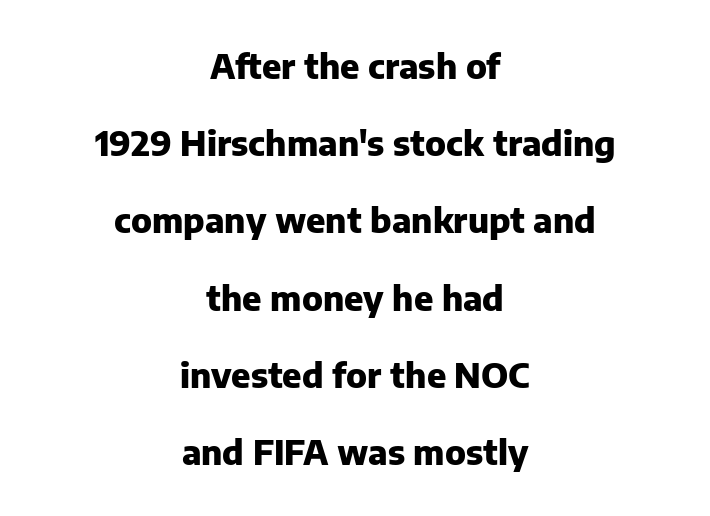
The image shows 34 px heavy sans-serif type, upright; set centered, loose line spacing (2.27x), normal letter spacing, not underlined; low stroke contrast and a medium x-height.
